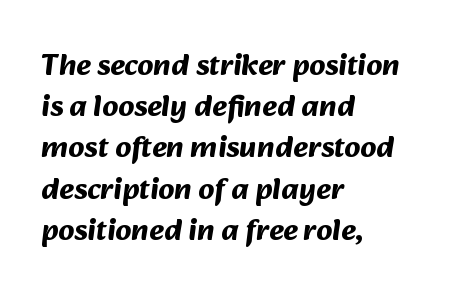
Q: Is the text bold? A: Yes.
Q: Is the typeface a serif or a sans-serif typeface? A: Sans-serif.
Q: Is the text underlined? A: No.
Q: How is the paragraph aligned? A: Left-aligned.
Q: Is the spacing between letters normal or unusually wide? A: Normal.
Q: Is the spacing between lines tight, normal or loose? A: Normal.
Q: Width (condensed, normal, or wide)? A: Normal.
Q: Stroke contrast? A: Medium.
Q: x-height? A: Medium.
Q: Monospaced? A: No.
